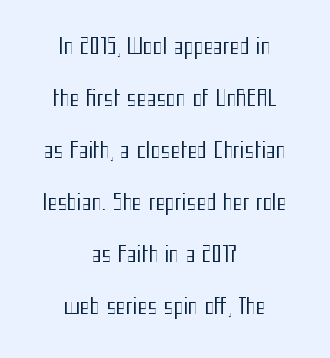
{"italic": "no", "bold": "no", "underline": "no", "align": "center", "line_spacing": "loose", "line_spacing_ratio": 2.48, "letter_spacing": "normal", "letter_spacing_em": 0.0, "glyph_px": 21}
